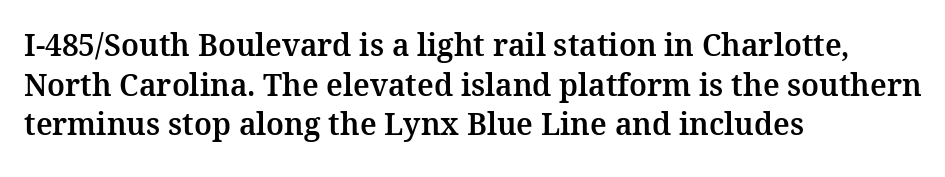
Clear beneath every line of the passage. These lines are rendered in a variable-pitch font. Unlike italic type, these characters show no tilt at all. The designer left line spacing at the default.
